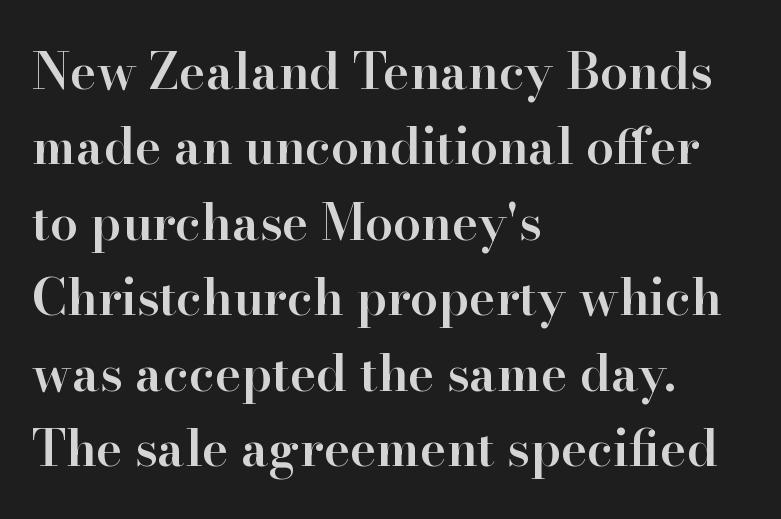
You can tell it's not italic because the verticals are truly vertical. The passage shown is typed in a proportional face where columns would drift. No extra tracking has been applied to these lines. Letterform terminals end in serifs throughout the passage.
